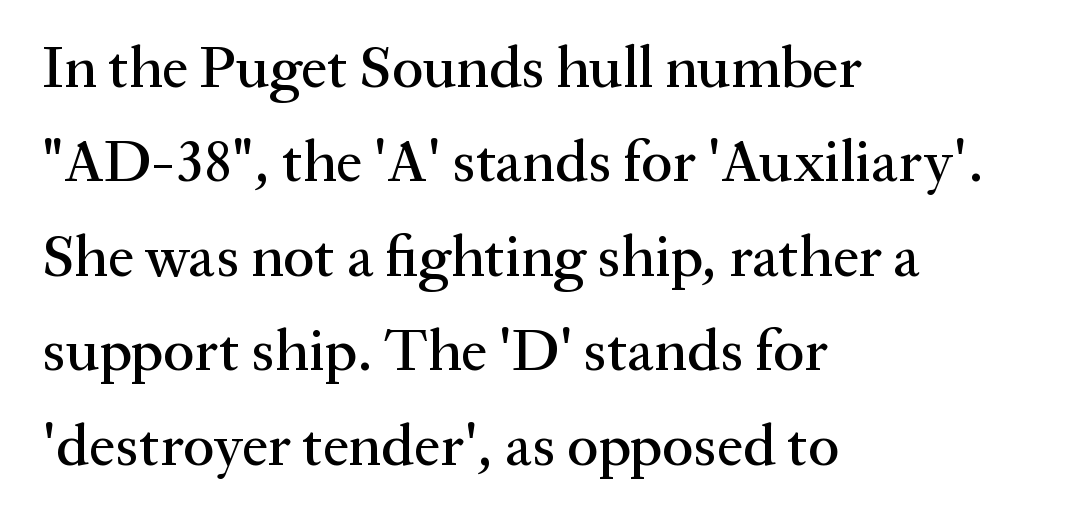
The image shows 59 px serif type, upright; set left-aligned, normal line spacing (1.6x), normal letter spacing, not underlined; medium stroke contrast and a medium x-height.
